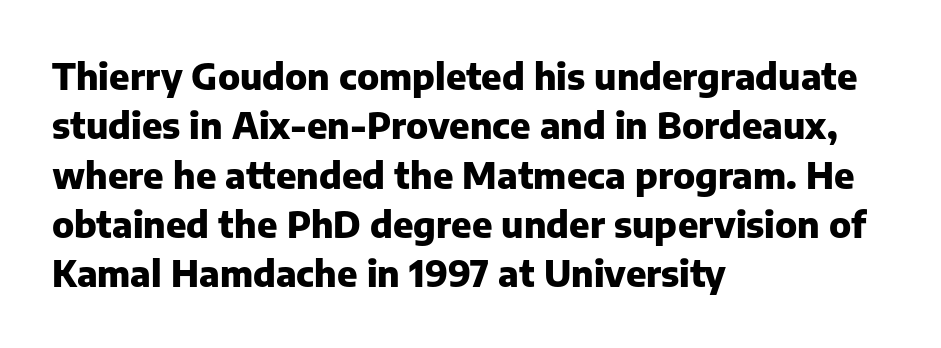
Regular leading. Does the lettering tilt? It doesn't — this is upright. Here the designer chose a conventional face with non-uniform glyph widths. Characters follow at the spacing the type designer built in. The baseline area is clear. The paragraph shown leans on its left margin.
